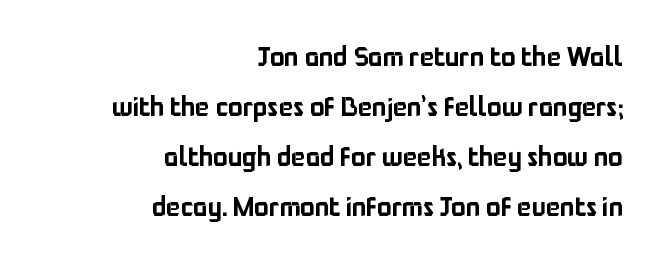
The space directly below the letters is spotless. The line texture is even and compact thanks to regular tracking. Is the block centered? No — it sits flush against the right margin. The lettering stays uniformly vertical, giving the passage a roman look.
